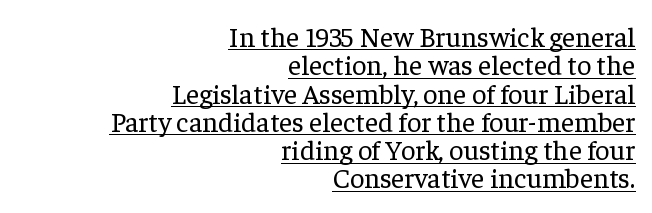
The image shows 28 px regular-weight serif type, upright; set right-aligned, tight line spacing (1.01x), normal letter spacing, underlined; low stroke contrast and a medium x-height.
